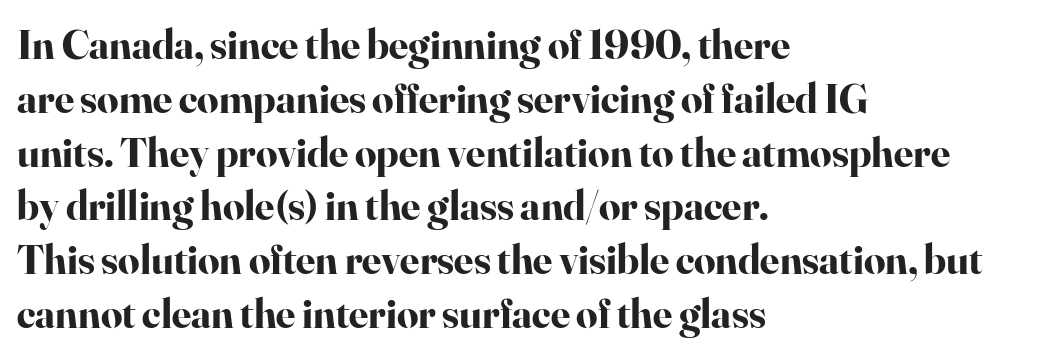
Q: Is the text bold? A: Yes.
Q: Is the text italic (slanted)? A: No, it is upright.
Q: Is the typeface a serif or a sans-serif typeface? A: Serif.
Q: Is the text underlined? A: No.
Q: How is the paragraph aligned? A: Left-aligned.
Q: Is the spacing between letters normal or unusually wide? A: Normal.
Q: Is the spacing between lines tight, normal or loose? A: Normal.
Q: Width (condensed, normal, or wide)? A: Normal.
Q: Stroke contrast? A: High.
Q: x-height? A: Small.
Q: Monospaced? A: No.
